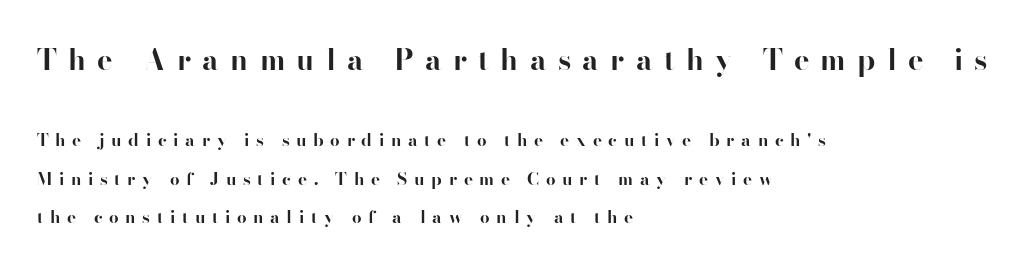
The image shows 29 px bold serif type, upright; set left-aligned, loose line spacing (2.27x), unusually wide letter spacing (+0.39 em), not underlined; the first (top) block is 1.71x larger; high stroke contrast and a small x-height.
